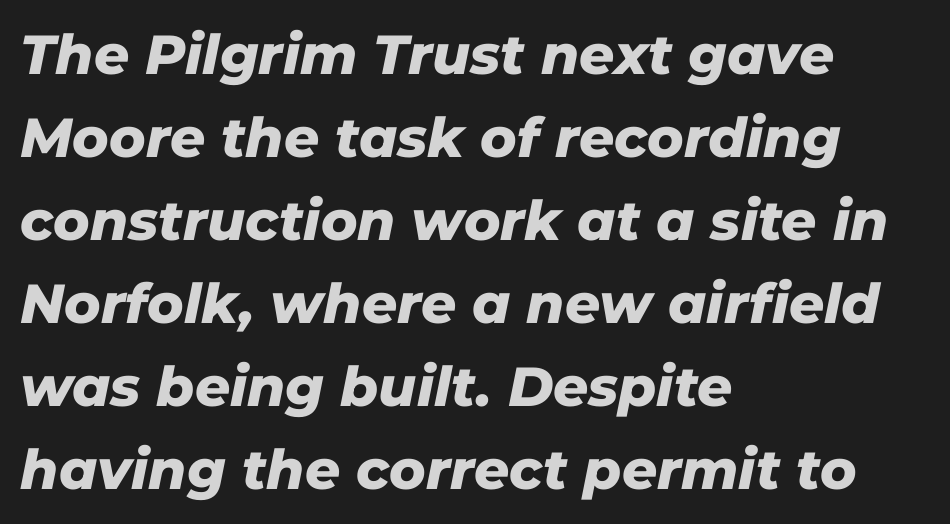
{"italic": "yes", "lean": "right", "slant_degrees": 11, "bold": "yes", "weight": "heavy", "width": "normal", "stroke_contrast": "low", "x_height": "medium", "monospaced": "no", "underline": "no", "align": "left", "line_spacing": "normal", "line_spacing_ratio": 1.51, "letter_spacing": "normal", "letter_spacing_em": 0.0, "glyph_px": 55}
